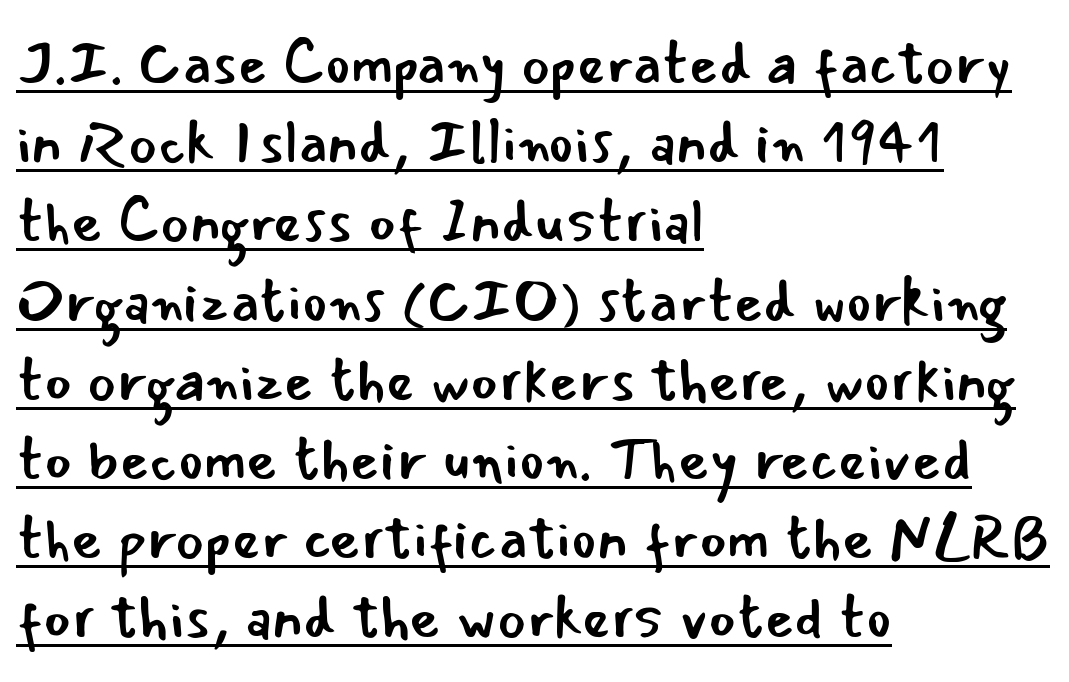
How are the letters spaced? Ordinarily, with no added tracking. Reading down the column, the eye jumps a familiar distance to each next line. Is the stroke heavy? The answer is a plain regular-or-lighter. All the whitespace from short lines collects on the right. Letterform terminals end flat and unadorned throughout the passage.
